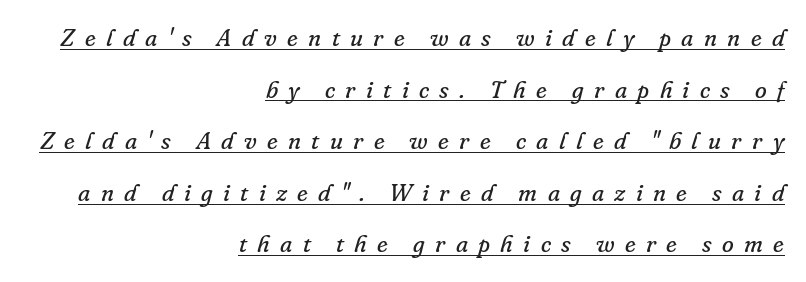
Q: Is the text bold? A: No.
Q: Is the text italic (slanted)? A: Yes, it leans right by about 16 degrees.
Q: Is the text underlined? A: Yes.
Q: How is the paragraph aligned? A: Right-aligned.
Q: Is the spacing between letters normal or unusually wide? A: Unusually wide.
Q: Is the spacing between lines tight, normal or loose? A: Loose.
